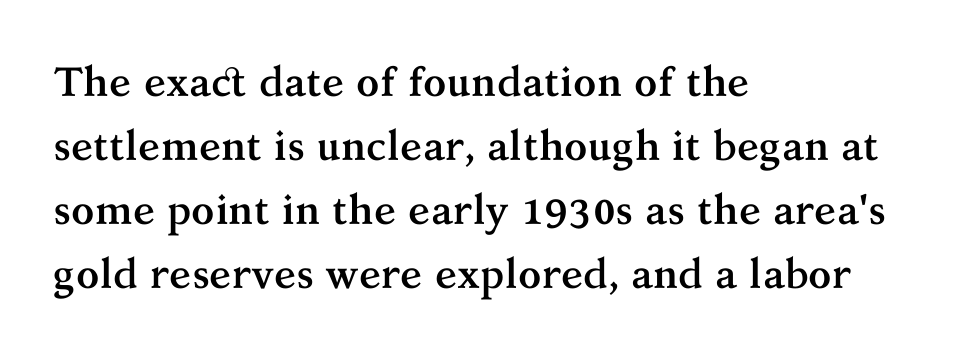
{"serif": "yes", "italic": "no", "bold": "yes", "weight": "semibold", "width": "normal", "stroke_contrast": "medium", "x_height": "medium", "monospaced": "no", "underline": "no", "align": "left", "line_spacing": "normal", "line_spacing_ratio": 1.56, "letter_spacing": "normal", "letter_spacing_em": 0.0, "glyph_px": 41}
